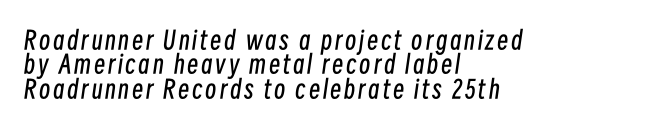
The image shows 25 px text type, italic (leaning right); set left-aligned, tight line spacing (0.98x), not underlined.
